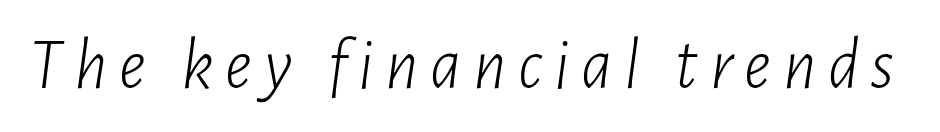
The image shows 73 px light, condensed type, italic (leaning right); set not underlined; low stroke contrast and a medium x-height.
